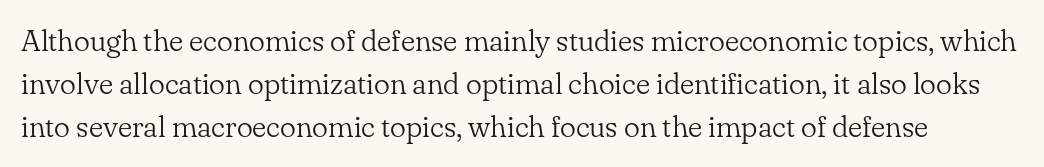
Q: Is the text bold? A: No.
Q: Is the text italic (slanted)? A: No, it is upright.
Q: Is the typeface a serif or a sans-serif typeface? A: Serif.
Q: Is the text underlined? A: No.
Q: Is the spacing between letters normal or unusually wide? A: Normal.
Q: Is the spacing between lines tight, normal or loose? A: Normal.
Q: Width (condensed, normal, or wide)? A: Normal.
Q: Stroke contrast? A: Low.
Q: x-height? A: Small.
Q: Monospaced? A: No.
